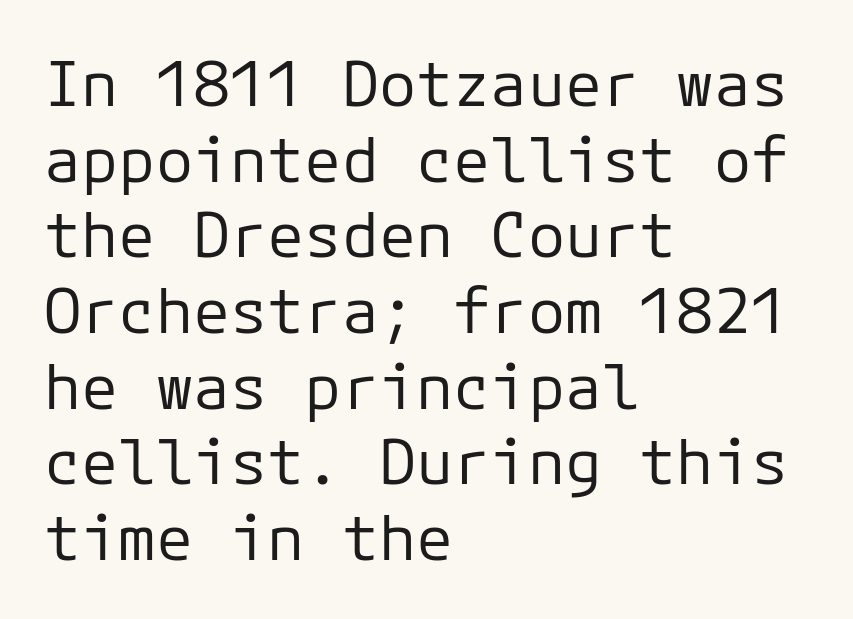
Layout note: lines flush left. No chunkiness to these letters — they're not bold. Underlining? Definitely not there. In terms of letterform style, serifs are entirely absent. Here the glyphs are tracked normally, forming tight word shapes. Notice how the stems are strictly vertical — no italics here.
